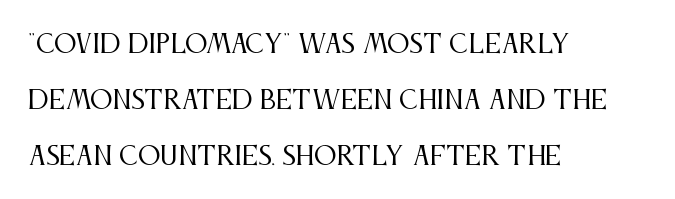
{"italic": "no", "bold": "no", "underline": "no", "align": "left", "line_spacing": "loose", "line_spacing_ratio": 2.25, "letter_spacing": "normal", "letter_spacing_em": 0.0, "glyph_px": 25}
